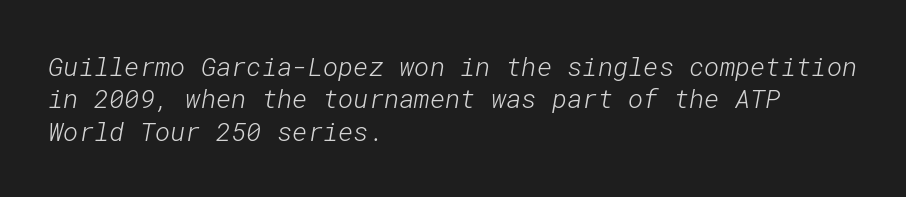
The image shows 26 px text type; set left-aligned, normal line spacing (1.25x), normal letter spacing, not underlined.
